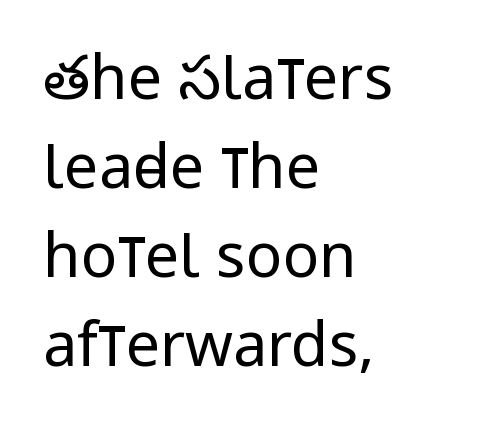
Q: Is the text bold? A: No.
Q: Is the text italic (slanted)? A: No, it is upright.
Q: Is the typeface a serif or a sans-serif typeface? A: Sans-serif.
Q: Is the text underlined? A: No.
Q: How is the paragraph aligned? A: Left-aligned.
Q: Is the spacing between letters normal or unusually wide? A: Normal.
Q: Is the spacing between lines tight, normal or loose? A: Normal.
Q: Width (condensed, normal, or wide)? A: Condensed.
Q: Stroke contrast? A: Low.
Q: x-height? A: Large.
Q: Monospaced? A: No.
